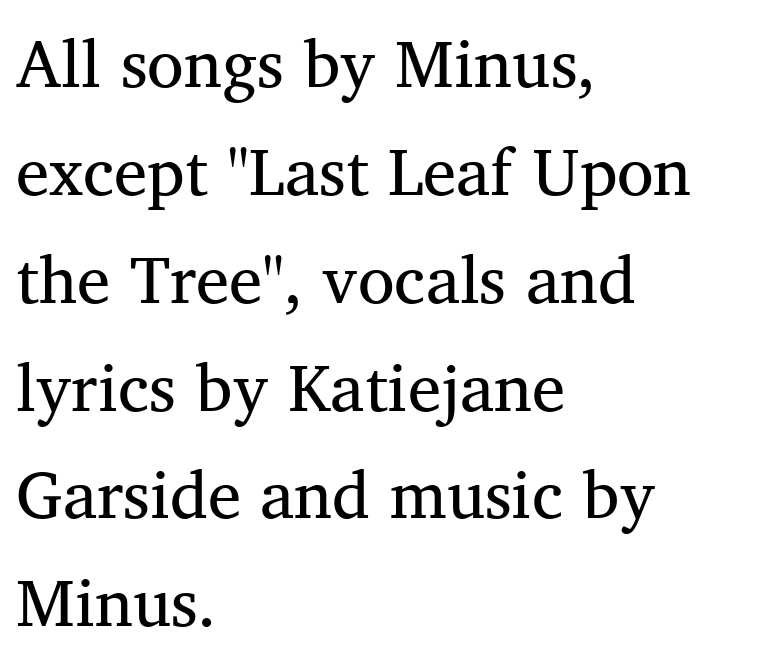
Characters follow at the spacing the type designer built in. No extra ink here — the face is not bold. In terms of letterform style, serifs are clearly present. Glance below the letters and you will spot only blank space.
